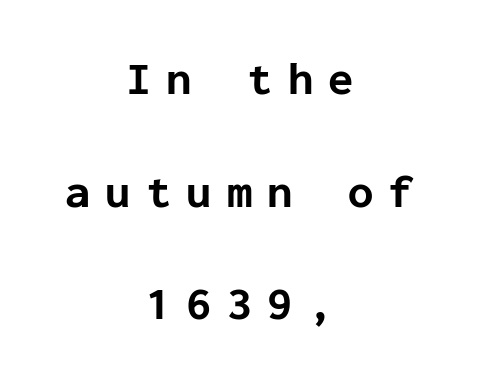
The image shows 46 px bold sans-serif type, upright, monospaced; set centered, loose line spacing (2.45x), unusually wide letter spacing (+0.33 em), not underlined; low stroke contrast and a medium x-height.
